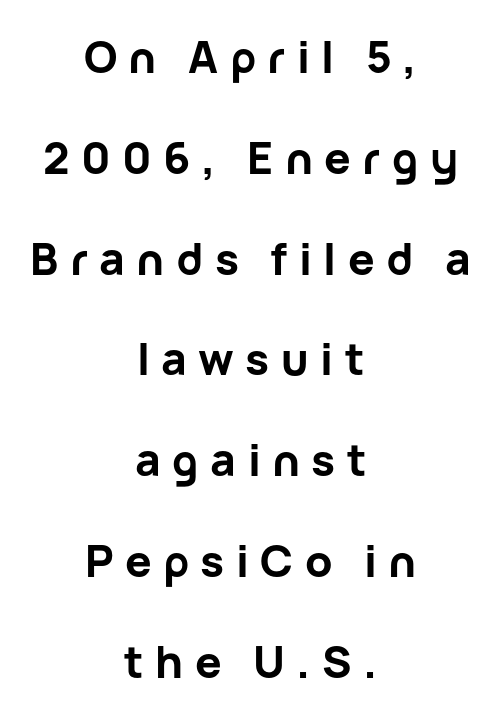
The image shows 44 px bold sans-serif type, upright; set centered, loose line spacing (2.29x), unusually wide letter spacing (+0.26 em), not underlined; low stroke contrast and a medium x-height.
